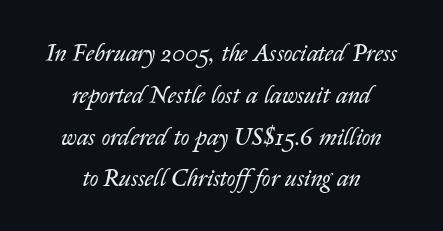
The image shows 24 px text type, italic (leaning right); set centered, line spacing 1.74x, normal letter spacing, not underlined.
